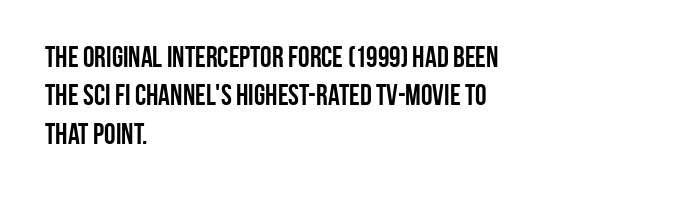
Observe the ordinary spacing: letters are neighbours, not strangers. A typesetter would call this leading conventional body-copy spacing. Is there any slant? The stems are plumb. Casual observation: everything's shoved over to the left.
